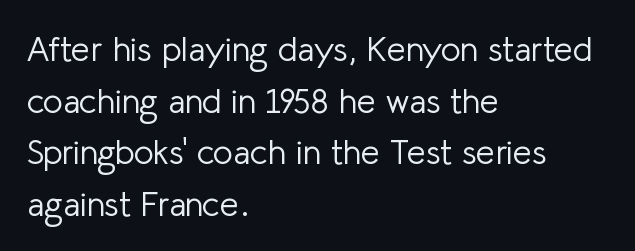
{"serif": "no", "italic": "no", "bold": "no", "weight": "light", "width": "normal", "stroke_contrast": "low", "x_height": "medium", "monospaced": "no", "underline": "no", "align": "left", "line_spacing": "normal", "line_spacing_ratio": 1.52, "letter_spacing": "normal", "letter_spacing_em": 0.0, "glyph_px": 34}
